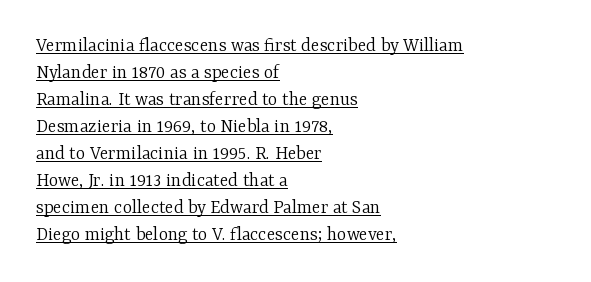
The lettering is marked with a stroke running underneath it. In terms of posture, this sample is upright. No extra ink here — the face is not bold. The designer left line spacing at the default. The text block is weighted toward the left margin, trailing off unevenly rightward. What stands out about the letter spacing? Nothing — it is the standard amount.
